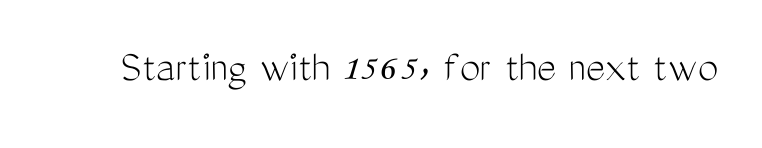
Q: Is the text bold? A: No.
Q: Is the text italic (slanted)? A: No, it is upright.
Q: Is the typeface a serif or a sans-serif typeface? A: Sans-serif.
Q: Is the text underlined? A: No.
Q: Is the spacing between letters normal or unusually wide? A: Normal.
Q: Width (condensed, normal, or wide)? A: Condensed.
Q: Stroke contrast? A: Medium.
Q: x-height? A: Medium.
Q: Monospaced? A: No.
